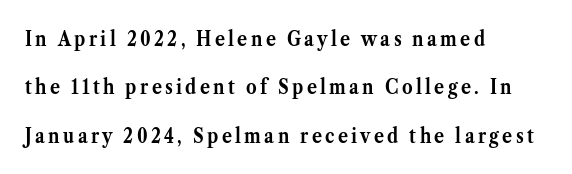
Q: Is the text bold? A: Yes.
Q: Is the text italic (slanted)? A: No, it is upright.
Q: Is the text underlined? A: No.
Q: How is the paragraph aligned? A: Left-aligned.
Q: Is the spacing between lines tight, normal or loose? A: Loose.
